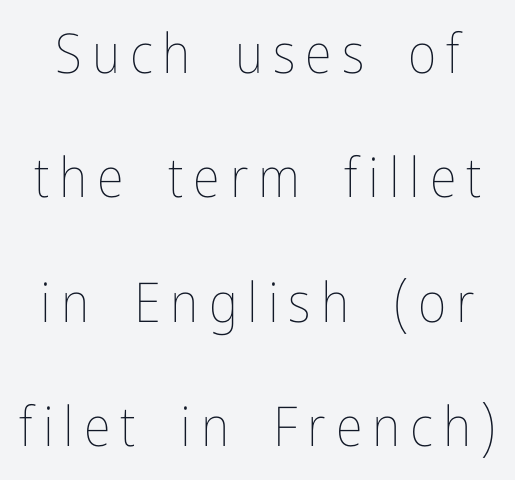
The image shows 55 px thin, condensed type, upright; set loose line spacing (2.26x), not underlined; low stroke contrast and a medium x-height.
